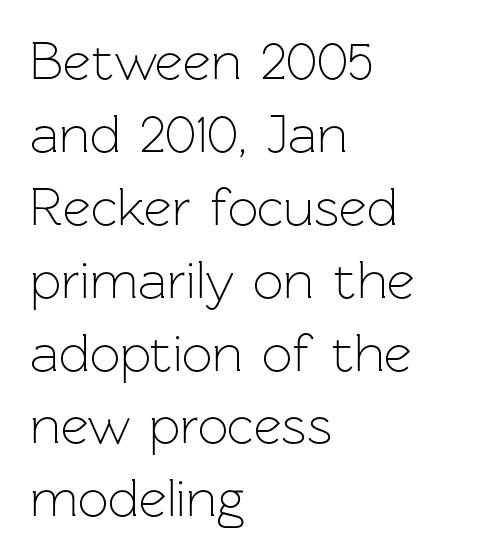
{"serif": "no", "italic": "no", "bold": "no", "weight": "light", "width": "normal", "stroke_contrast": "low", "x_height": "medium", "monospaced": "no", "underline": "no", "align": "left", "line_spacing": "normal", "line_spacing_ratio": 1.35, "letter_spacing": "normal", "letter_spacing_em": 0.0, "glyph_px": 54}
